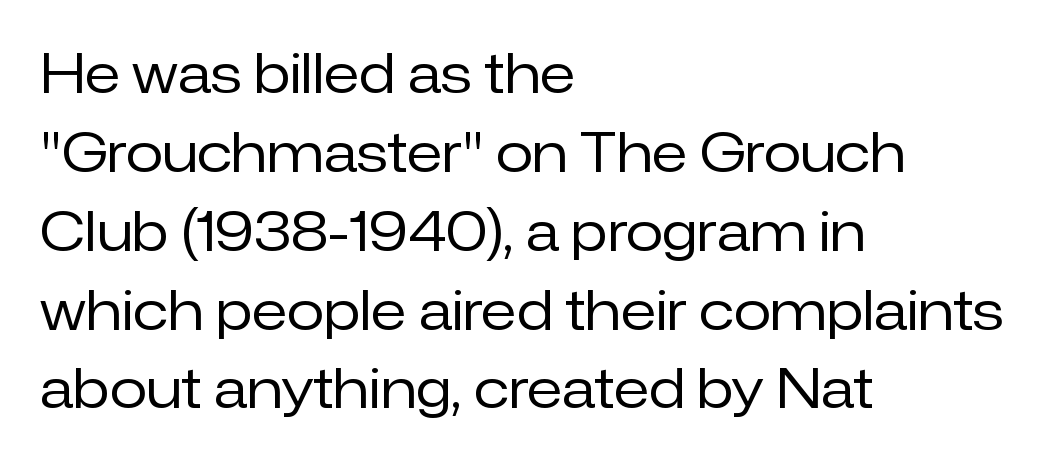
Q: Is the text bold? A: No.
Q: Is the text italic (slanted)? A: No, it is upright.
Q: Is the typeface a serif or a sans-serif typeface? A: Sans-serif.
Q: Is the text underlined? A: No.
Q: How is the paragraph aligned? A: Left-aligned.
Q: Is the spacing between letters normal or unusually wide? A: Normal.
Q: Is the spacing between lines tight, normal or loose? A: Normal.
Q: Width (condensed, normal, or wide)? A: Normal.
Q: Stroke contrast? A: Low.
Q: x-height? A: Medium.
Q: Monospaced? A: No.
